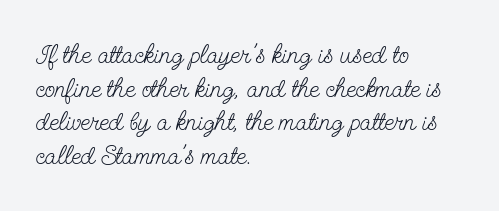
{"bold": "no", "underline": "no", "align": "left", "line_spacing": "normal", "line_spacing_ratio": 1.25, "letter_spacing": "normal", "letter_spacing_em": 0.0, "glyph_px": 27}
